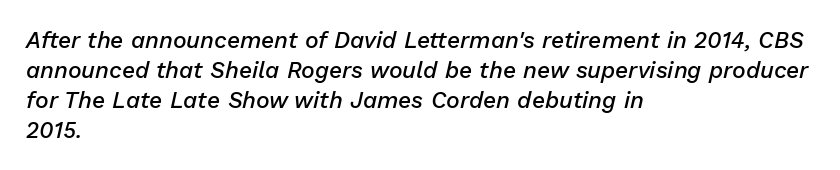
How would I describe the line gaps? Plain and ordinary. Only glyphs here, with clear space below each row. The tracking reads as untouched default to a designer's eye. Weight: semibold (demi). Every character sits at an angle, as italics do.
